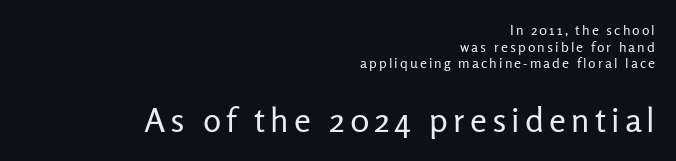
The string is rendered with underlining switched off. The second block has been scaled up relative to the first. Letterform terminals end flat and unadorned throughout the passage. This is the regular roman posture of the typeface. The lines are quadded right.
